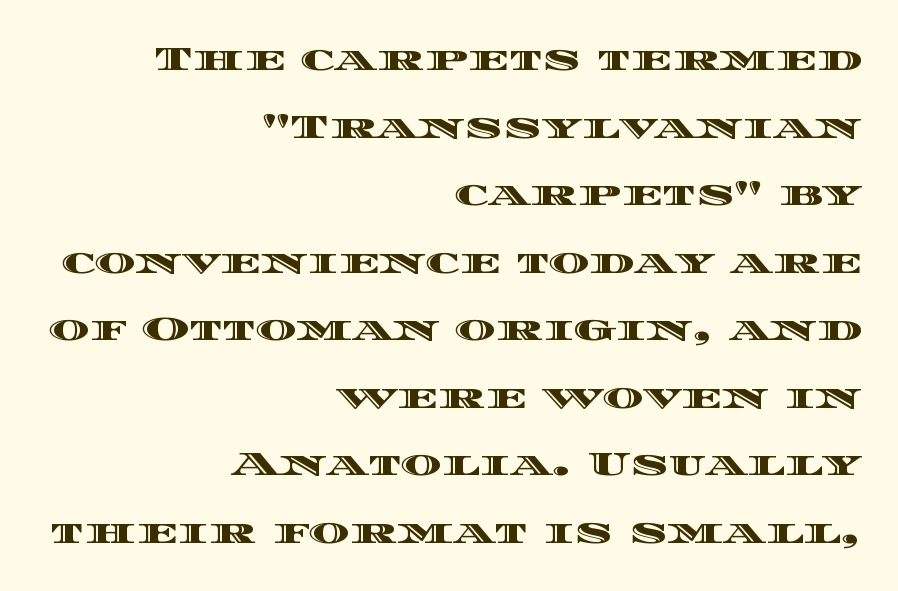
{"italic": "no", "width": "wide", "x_height": "large", "monospaced": "no", "underline": "no", "align": "right", "line_spacing": "loose", "line_spacing_ratio": 1.93, "letter_spacing": "normal", "letter_spacing_em": 0.0, "glyph_px": 35}
